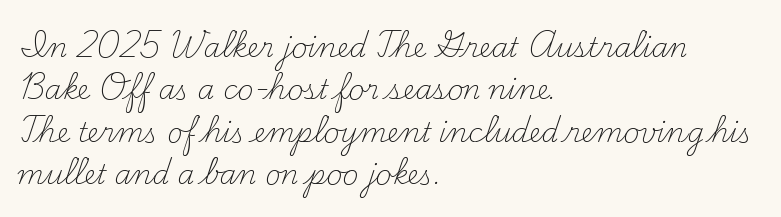
Q: Is the text bold? A: No.
Q: Is the text italic (slanted)? A: Yes.
Q: Is the text underlined? A: No.
Q: How is the paragraph aligned? A: Left-aligned.
Q: Is the spacing between letters normal or unusually wide? A: Normal.
Q: Is the spacing between lines tight, normal or loose? A: Normal.
